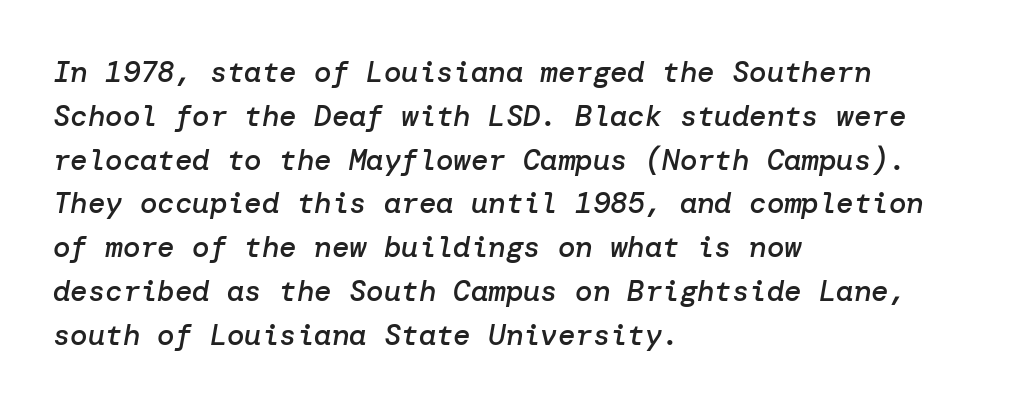
The image shows 29 px semibold type, italic (leaning right); set left-aligned, normal line spacing (1.51x), normal letter spacing, not underlined; low stroke contrast and a medium x-height.
